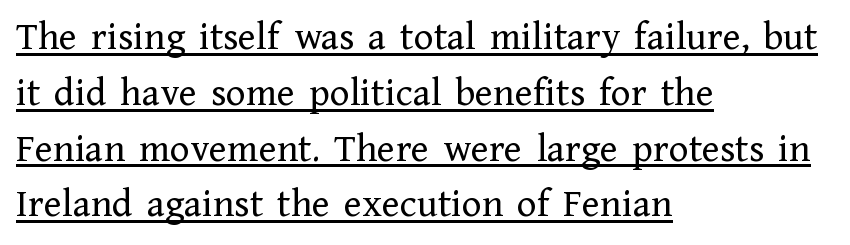
Stems and bowls with no extra thickness — not bold. The typesetter chose a ragged-right arrangement here. Designer's note — italics off, roman on. The rendering uses the underline text-decoration. Baseline-to-baseline distance is the conventional proportion of letter height. Regarding serifs, this sample has them.
